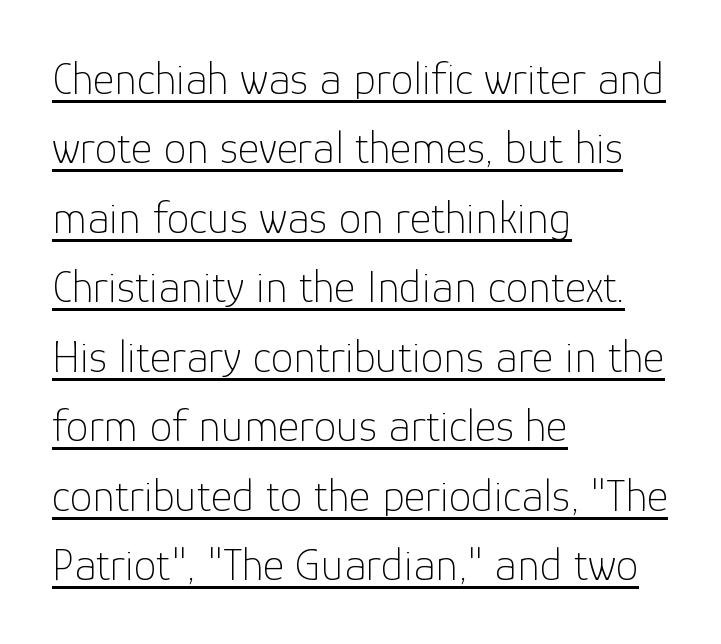
Grotesque or geometric, the face here clearly has no serifs. A student would call this left alignment; a typographer would say flush left, rag right. Quick note: underline on. Is the stroke heavy? The answer is a plain regular-or-lighter.
